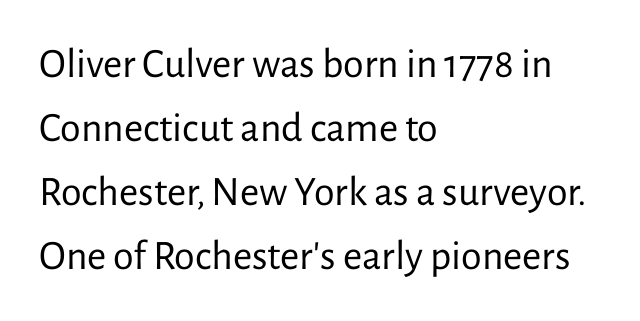
Where is the straight margin? On the left. Style check: upright. The passage shown is typed in a proportional face where columns would drift. You can tell from the bare stems that sans-serif type was used. No heavy texture on the line: the type isn't bold.
